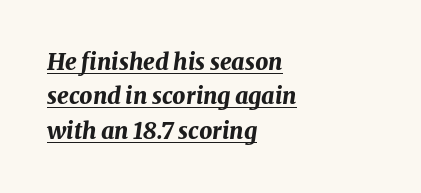
Q: Is the text bold? A: Yes.
Q: Is the text italic (slanted)? A: Yes, it leans right by about 8 degrees.
Q: Is the text underlined? A: Yes.
Q: How is the paragraph aligned? A: Left-aligned.
Q: Is the spacing between letters normal or unusually wide? A: Normal.
Q: Is the spacing between lines tight, normal or loose? A: Normal.
